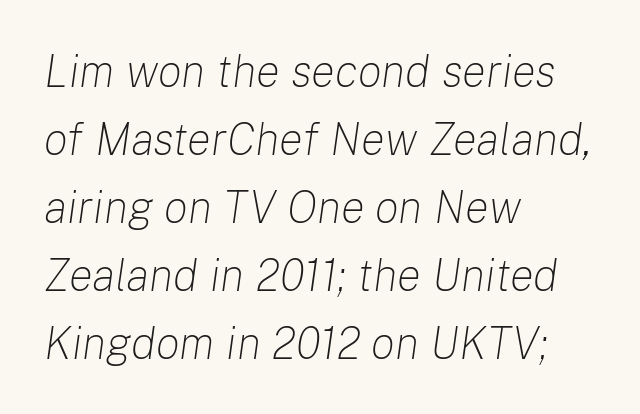
One-word summary of the alignment: left. The font is comparable to plain body text, perhaps lighter. What stands out about the letter spacing? Nothing — it is the standard amount. Think of a printed novel: that variable character pitch is what you see here. One glance says typical: line gaps are just what's usual. Does the lettering tilt? It does — this is italic.
